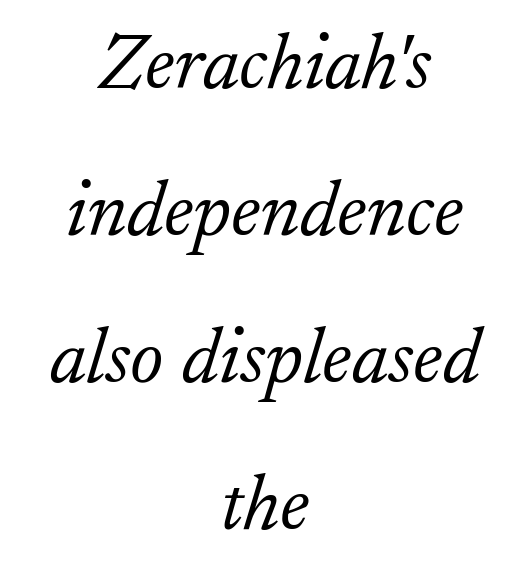
The image shows 79 px light serif type, italic (leaning right); set centered, line spacing 1.86x, normal letter spacing, not underlined; low stroke contrast and a small x-height.
